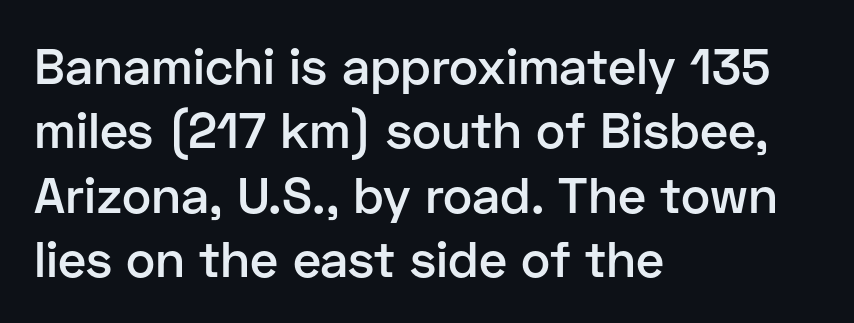
The image shows 50 px semibold sans-serif type, upright; set left-aligned, normal line spacing (1.29x), normal letter spacing, not underlined; low stroke contrast and a medium x-height.
